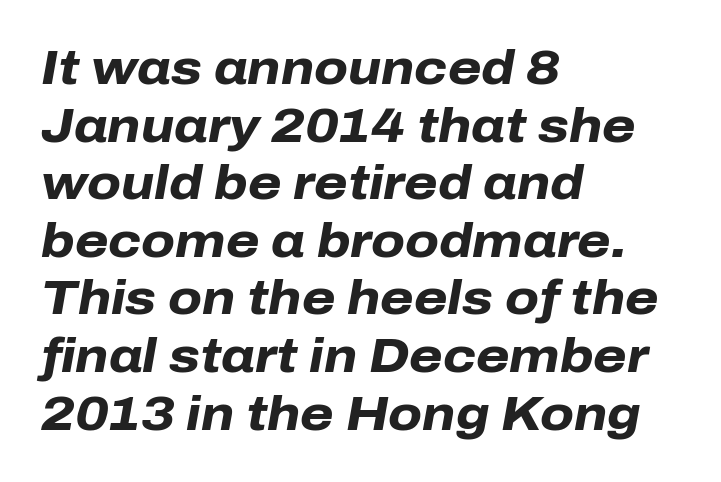
The image shows 48 px heavy type, italic (leaning right); set left-aligned, line spacing 1.2x, normal letter spacing, not underlined; low stroke contrast and a medium x-height.
